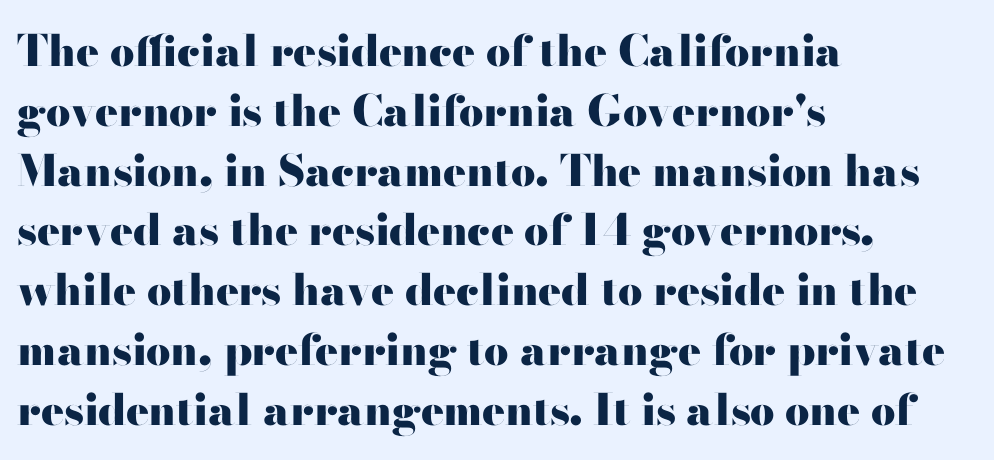
{"serif": "no", "italic": "no", "bold": "yes", "weight": "heavy", "width": "wide", "stroke_contrast": "high", "x_height": "small", "monospaced": "no", "underline": "no", "align": "left", "line_spacing": "normal", "line_spacing_ratio": 1.39, "letter_spacing": "normal", "letter_spacing_em": 0.0, "glyph_px": 43}
